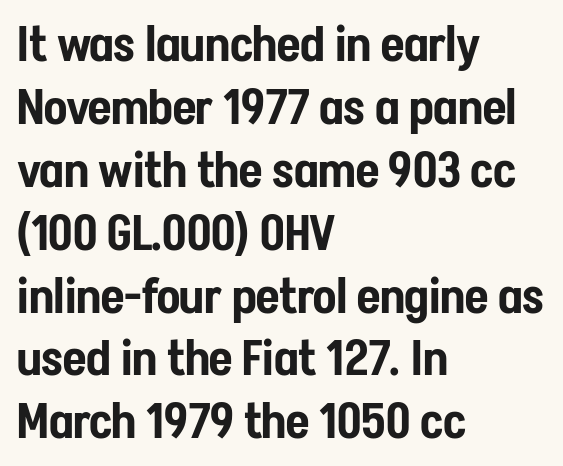
Grotesque or geometric, the face here clearly has no serifs. Regular leading. Observe the ordinary spacing: letters are neighbours, not strangers. The setting favours the left margin, as ordinary paragraphs usually do.
